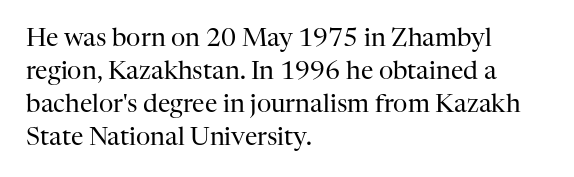
{"italic": "no", "bold": "no", "underline": "no", "align": "left", "line_spacing": "normal", "line_spacing_ratio": 1.32, "letter_spacing": "normal", "letter_spacing_em": 0.0, "glyph_px": 25}
